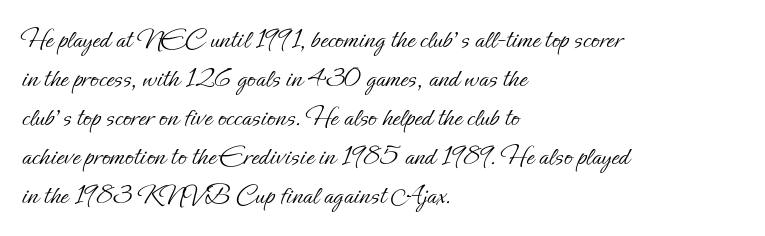
Q: Is the text bold? A: No.
Q: Is the text italic (slanted)? A: Yes.
Q: Is the text underlined? A: No.
Q: How is the paragraph aligned? A: Left-aligned.
Q: Is the spacing between letters normal or unusually wide? A: Normal.
Q: Is the spacing between lines tight, normal or loose? A: Normal.
Q: Width (condensed, normal, or wide)? A: Normal.
Q: Stroke contrast? A: Low.
Q: x-height? A: Small.
Q: Monospaced? A: No.
